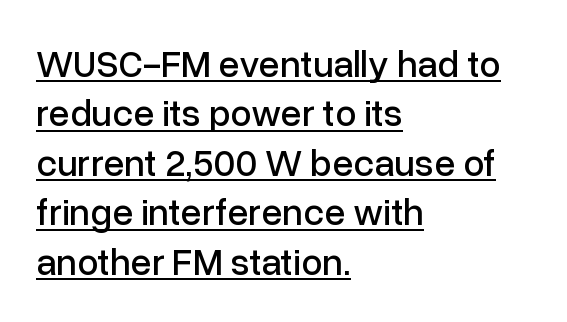
The image shows 38 px sans-serif type, upright; set left-aligned, normal line spacing (1.3x), normal letter spacing, underlined; low stroke contrast and a medium x-height.
